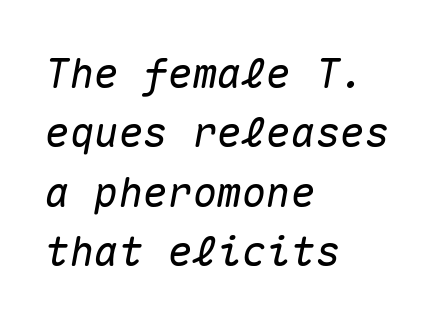
The image shows 41 px text type, italic (leaning right), monospaced; set left-aligned, normal line spacing (1.45x), normal letter spacing, not underlined; medium stroke contrast and a medium x-height.
